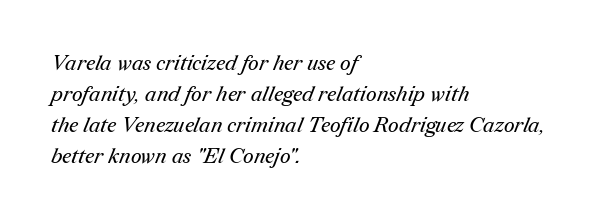
{"bold": "no", "underline": "no", "align": "left", "line_spacing": "normal", "line_spacing_ratio": 1.48, "letter_spacing": "normal", "letter_spacing_em": 0.0, "glyph_px": 21}
